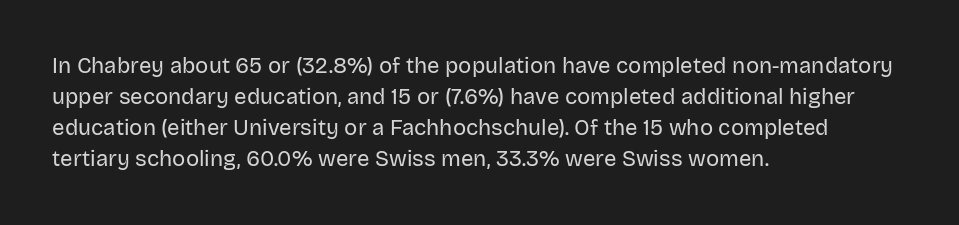
{"italic": "no", "bold": "no", "underline": "no", "align": "left", "line_spacing": "normal", "line_spacing_ratio": 1.41, "letter_spacing": "normal", "letter_spacing_em": 0.0, "glyph_px": 22}
